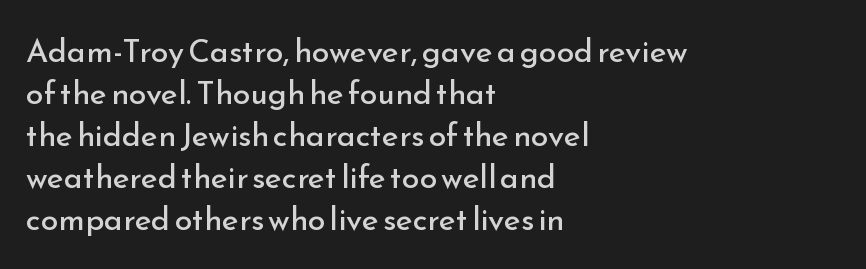
The image shows 32 px regular-weight sans-serif type, upright; set left-aligned, normal line spacing (1.31x), normal letter spacing, not underlined; low stroke contrast and a small x-height.
